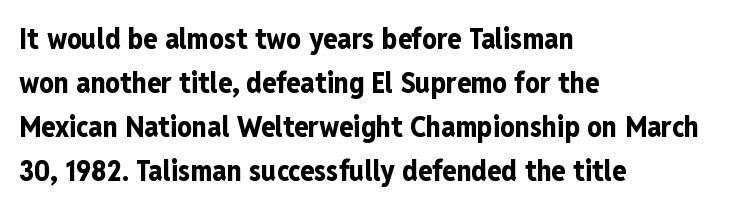
Letterform terminals end flat and unadorned throughout the passage. The line texture is even and compact thanks to regular tracking. Do the letters lean? They stand straight. Quick note: underline off. Which margin do the lines hug? The left one — the right edge is uneven.
